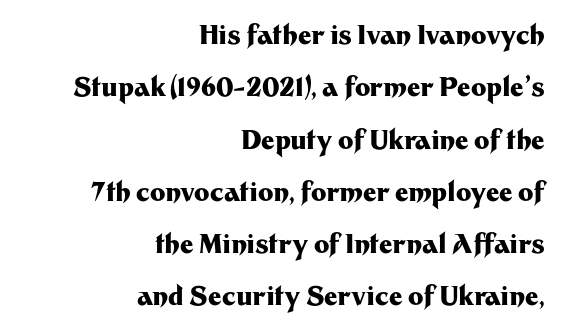
The image shows 26 px bold type, upright; set right-aligned, loose line spacing (2.01x), normal letter spacing, not underlined.
